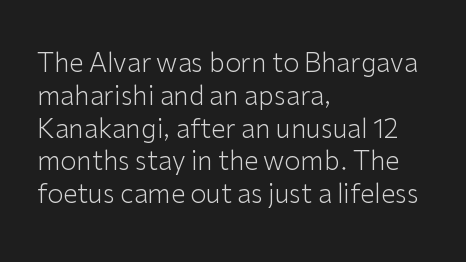
Q: Is the text bold? A: No.
Q: Is the text italic (slanted)? A: No, it is upright.
Q: Is the text underlined? A: No.
Q: How is the paragraph aligned? A: Left-aligned.
Q: Is the spacing between letters normal or unusually wide? A: Normal.
Q: Is the spacing between lines tight, normal or loose? A: Normal.
